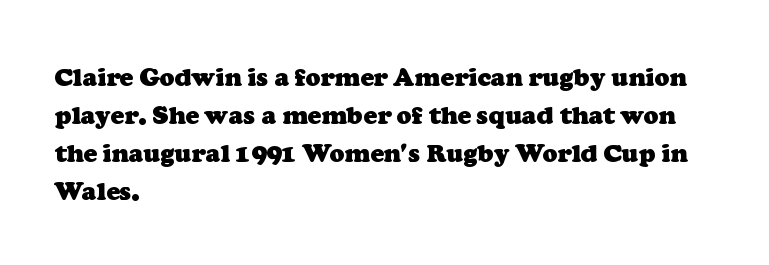
The gap between lines stays unmarked. Normally led — the rows are evenly, conventionally spaced. Alignment: flush left. Compared with an ordinary text face, these strokes are far heavier — a full bold. Students, note that the glyphs here touch the page at normal intervals.
